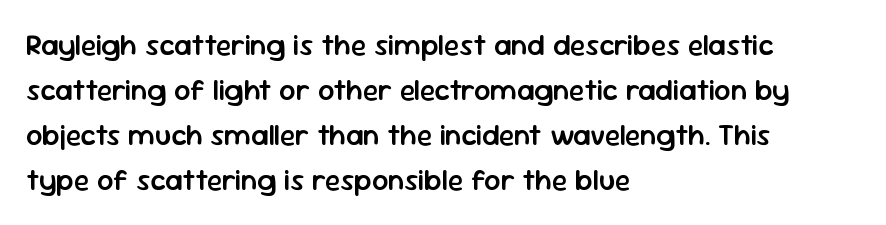
A typesetter would call this proportional, since set widths differ per character. The passage shown is typeset with a sans-serif family. Italic? Not at all — the glyphs are vertical. A typesetter would call this leading conventional body-copy spacing.
